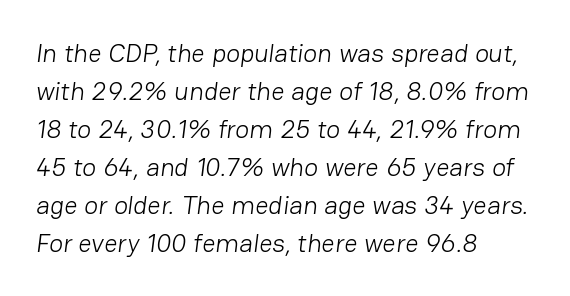
{"bold": "no", "underline": "no", "align": "left", "line_spacing": "normal", "line_spacing_ratio": 1.46, "letter_spacing": "normal", "letter_spacing_em": 0.0, "glyph_px": 26}
